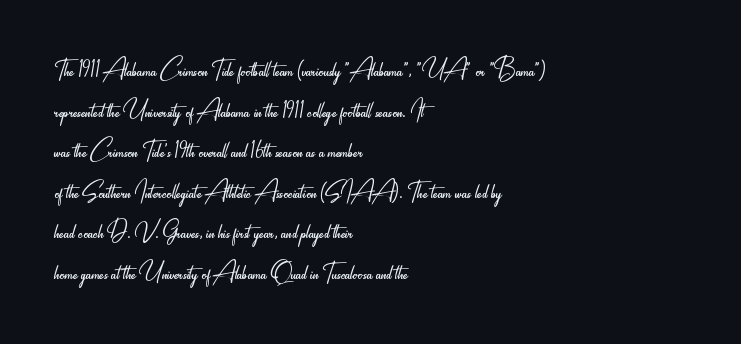
The image shows 31 px light, condensed sans-serif type; set left-aligned, normal line spacing (1.31x), normal letter spacing, not underlined; low stroke contrast and a small x-height.
